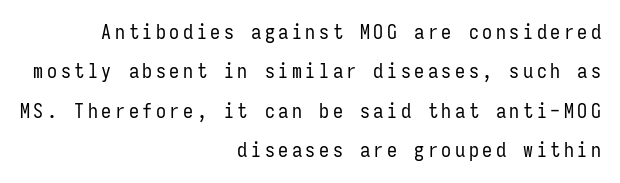
Q: Is the text bold? A: No.
Q: Is the text italic (slanted)? A: No, it is upright.
Q: Is the text underlined? A: No.
Q: How is the paragraph aligned? A: Right-aligned.
Q: Is the spacing between lines tight, normal or loose? A: Loose.
